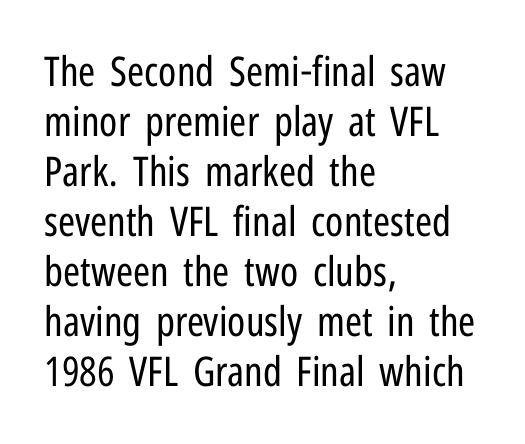
Tracking here is standard; glyphs follow each other at the usual distance. Honestly, there is no underline to notice here at all. These lines are rendered in a variable-pitch font. The lines are quadded left. This sample uses a sans-serif face. This is roman type, the default non-slanted kind.
